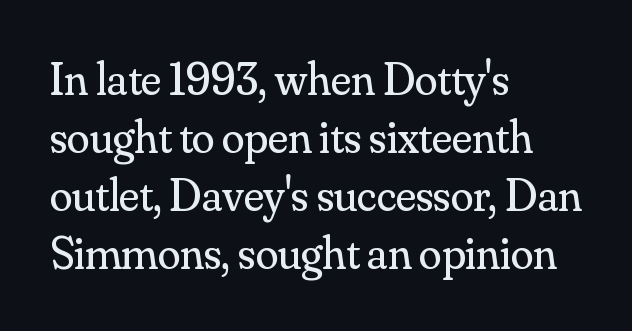
The image shows 46 px regular-weight serif type, upright; set left-aligned, normal line spacing (1.26x), normal letter spacing, not underlined; medium stroke contrast and a small x-height.
